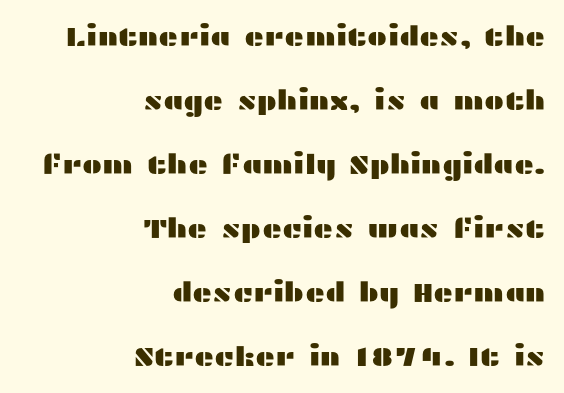
The image shows 27 px text type, upright; set right-aligned, loose line spacing (2.37x), normal letter spacing, not underlined.
